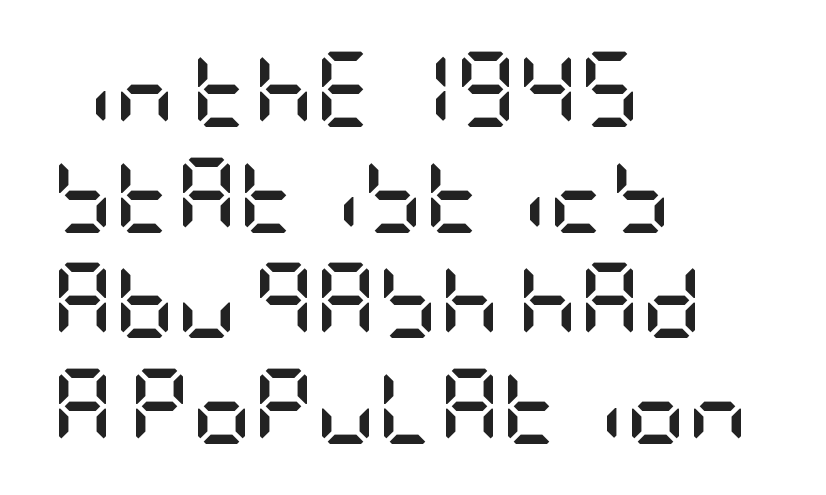
Q: Is the text bold? A: Yes.
Q: Is the text italic (slanted)? A: No, it is upright.
Q: Is the typeface a serif or a sans-serif typeface? A: Sans-serif.
Q: Is the text underlined? A: No.
Q: How is the paragraph aligned? A: Left-aligned.
Q: Is the spacing between letters normal or unusually wide? A: Normal.
Q: Is the spacing between lines tight, normal or loose? A: Normal.
Q: Width (condensed, normal, or wide)? A: Condensed.
Q: Stroke contrast? A: Low.
Q: x-height? A: Large.
